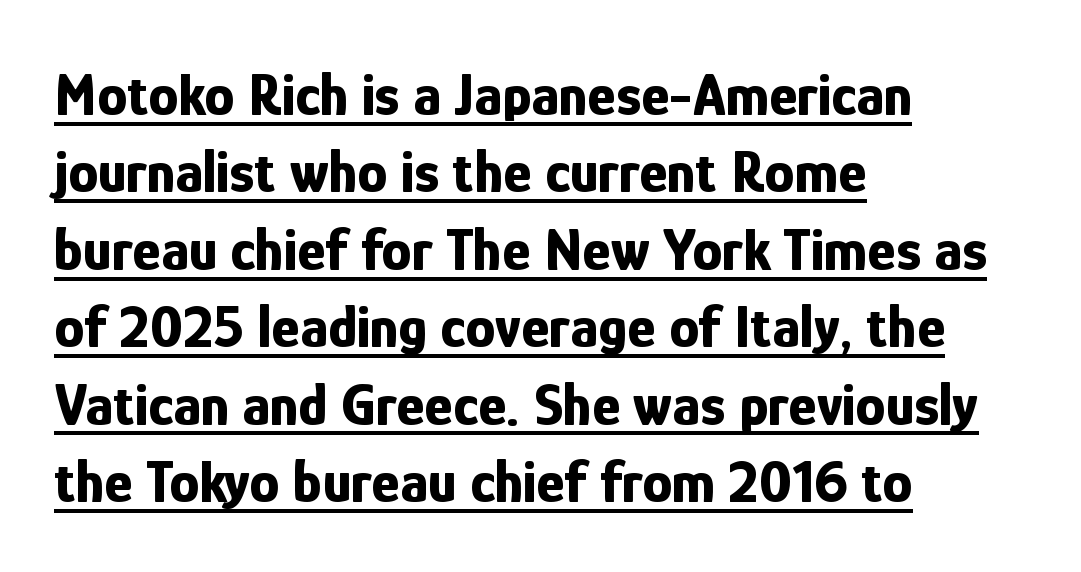
Q: Is the text bold? A: Yes.
Q: Is the text italic (slanted)? A: No, it is upright.
Q: Is the typeface a serif or a sans-serif typeface? A: Sans-serif.
Q: Is the text underlined? A: Yes.
Q: How is the paragraph aligned? A: Left-aligned.
Q: Is the spacing between letters normal or unusually wide? A: Normal.
Q: Is the spacing between lines tight, normal or loose? A: Normal.
Q: Width (condensed, normal, or wide)? A: Condensed.
Q: Stroke contrast? A: Low.
Q: x-height? A: Medium.
Q: Monospaced? A: No.
